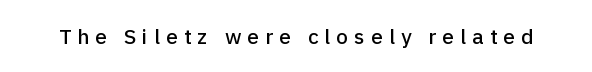
Check under the words: just untouched page. Is there any slant? The stems are plumb. Short note: letters widely spaced.
